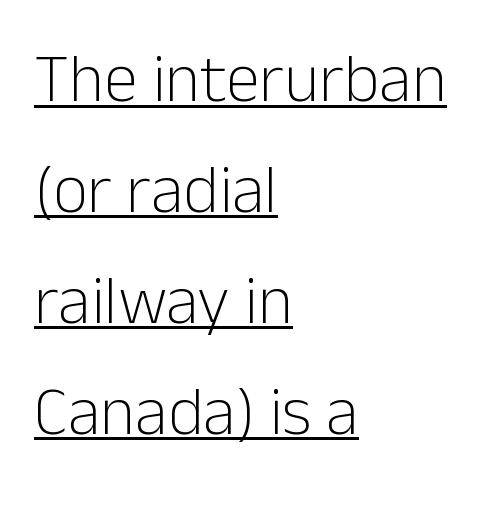
{"serif": "no", "italic": "no", "bold": "no", "weight": "light", "width": "normal", "stroke_contrast": "low", "x_height": "medium", "monospaced": "no", "underline": "yes", "align": "left", "line_spacing": "normal", "line_spacing_ratio": 1.63, "letter_spacing": "normal", "letter_spacing_em": 0.0, "glyph_px": 68}
